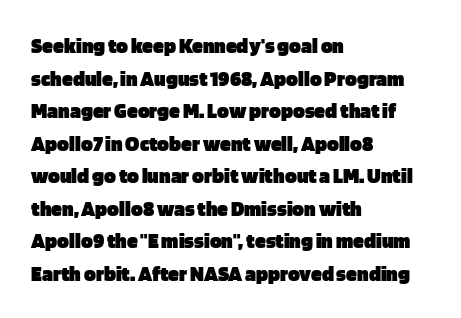
The letters stand straight up with perfectly vertical stems. Vertical spacing — default. Beneath every word, the page is bare. Typeset ragged right — the left edge is the straight one.
